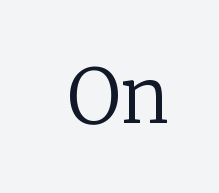
Q: Is the text bold? A: No.
Q: Is the text italic (slanted)? A: No, it is upright.
Q: Is the typeface a serif or a sans-serif typeface? A: Serif.
Q: Is the text underlined? A: No.
Q: Is the spacing between letters normal or unusually wide? A: Normal.
Q: Width (condensed, normal, or wide)? A: Normal.
Q: Stroke contrast? A: Low.
Q: x-height? A: Medium.
Q: Monospaced? A: No.
